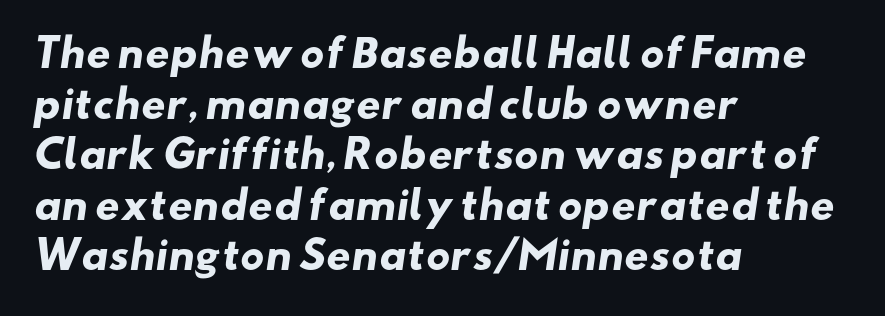
{"serif": "no", "bold": "yes", "weight": "heavy", "width": "wide", "stroke_contrast": "low", "x_height": "small", "monospaced": "no", "underline": "no", "align": "left", "line_spacing": "normal", "line_spacing_ratio": 1.33, "letter_spacing": "normal", "letter_spacing_em": 0.0, "glyph_px": 38}
